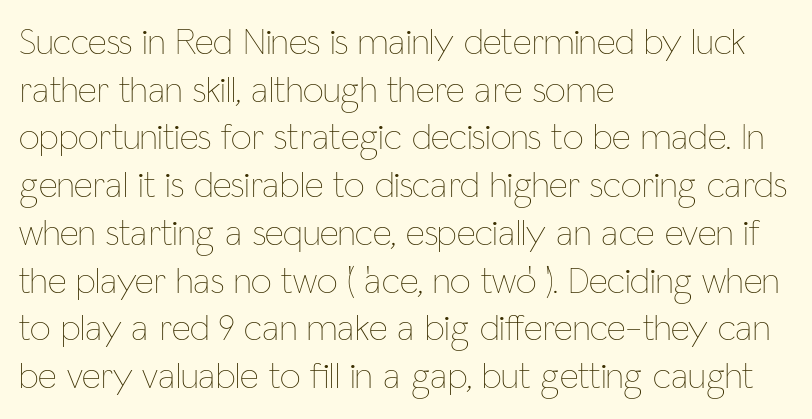
Q: Is the text bold? A: No.
Q: Is the text italic (slanted)? A: No, it is upright.
Q: Is the text underlined? A: No.
Q: How is the paragraph aligned? A: Left-aligned.
Q: Is the spacing between letters normal or unusually wide? A: Normal.
Q: Is the spacing between lines tight, normal or loose? A: Normal.
Q: Width (condensed, normal, or wide)? A: Condensed.
Q: Stroke contrast? A: Low.
Q: x-height? A: Medium.
Q: Monospaced? A: No.
